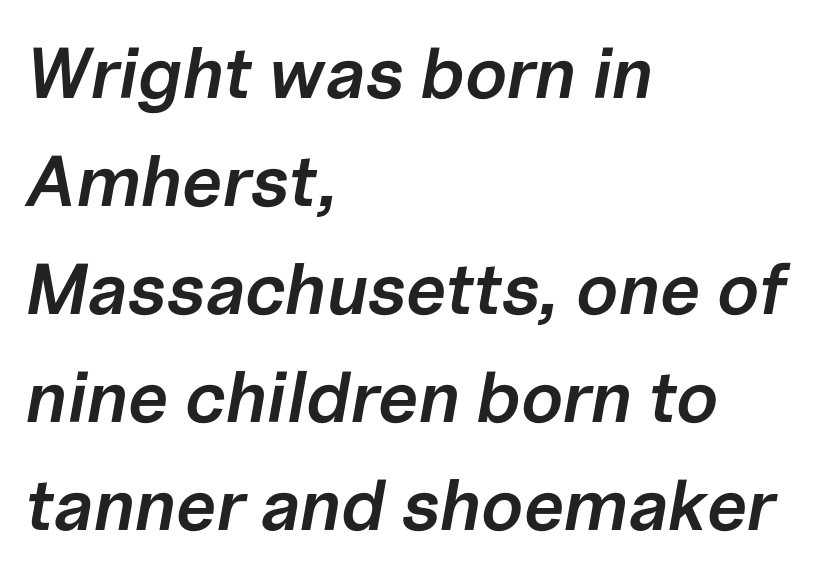
{"italic": "yes", "lean": "right", "slant_degrees": 10, "bold": "semi", "weight": "semibold", "width": "normal", "stroke_contrast": "low", "x_height": "medium", "monospaced": "no", "underline": "no", "align": "left", "line_spacing": "normal", "line_spacing_ratio": 1.5, "letter_spacing": "normal", "letter_spacing_em": 0.0, "glyph_px": 72}
